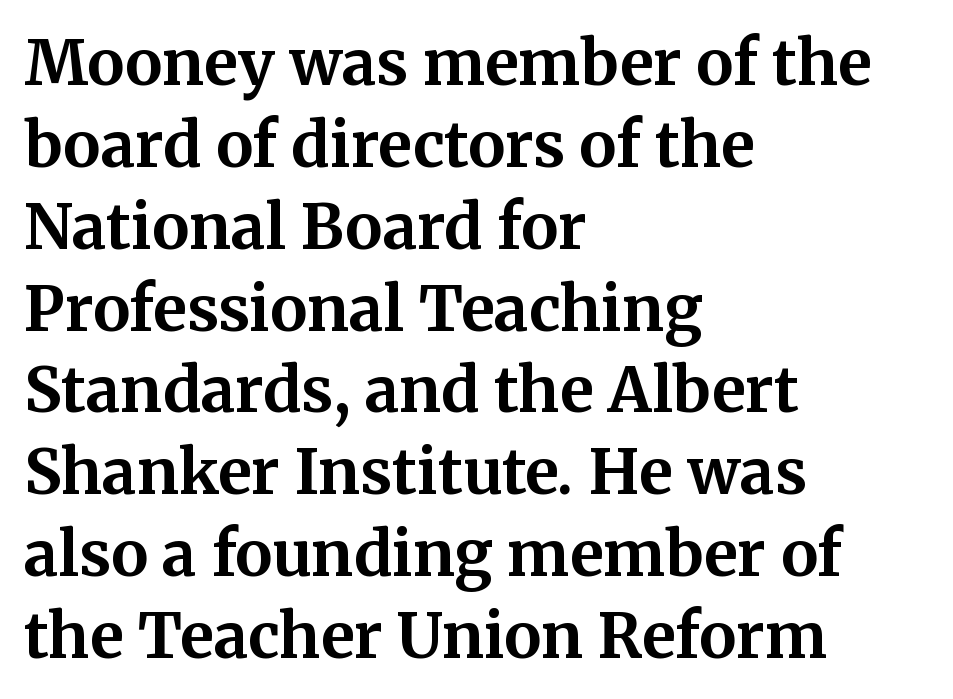
Look at the bottom of the vertical strokes: they flare into serifs here. In terms of letterspacing, this is plain default setting. The passage shown is emphatically bold. The gap between lines stays unmarked. The lines sit at an ordinary, default distance from one another.
